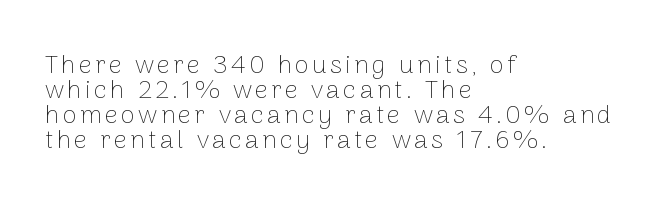
The image shows 26 px text type, upright; set left-aligned, tight line spacing (0.96x), not underlined.
